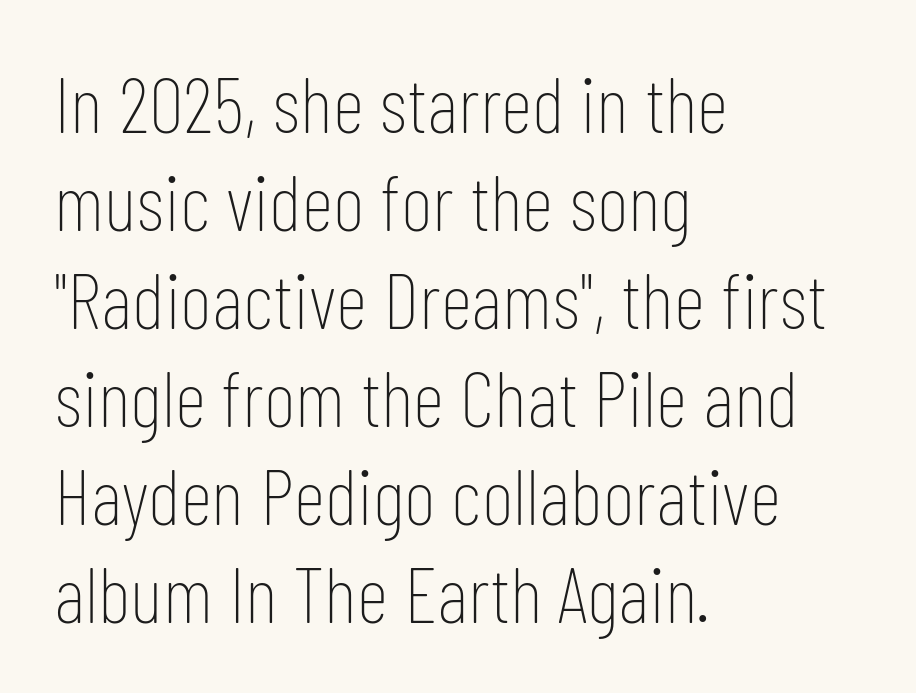
Do the letters lean? They stand straight. Each word holds together tightly as a unit, with standard inter-letter gaps. Plain, unruled lines of type. Leftover space on each line is placed entirely after the last word. The passage shown is not bold in any degree. Varying glyph widths throughout — classic text-font behaviour.
